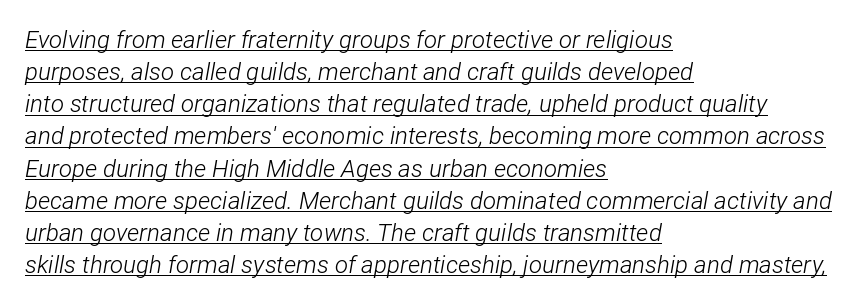
The typesetter has applied underlining to the passage shown. Stroke mass is kept to a normal reading level or below. There is no visible air inserted between adjacent glyphs. The axis of the letterforms is tilted away from vertical. These lines stack with their left ends in a neat column.
